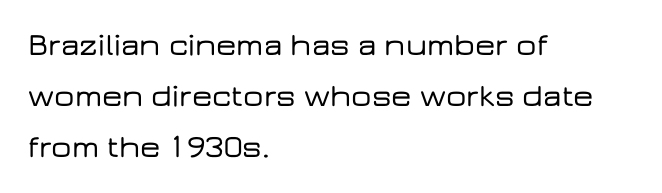
Check under the words: just untouched page. The vertical gap from one line to the next is medium. Spacing verdict: proportional, widths tailored to each character. Between one letter and the next there's only the usual sliver of space. Ordinary non-slanted type is in use.
